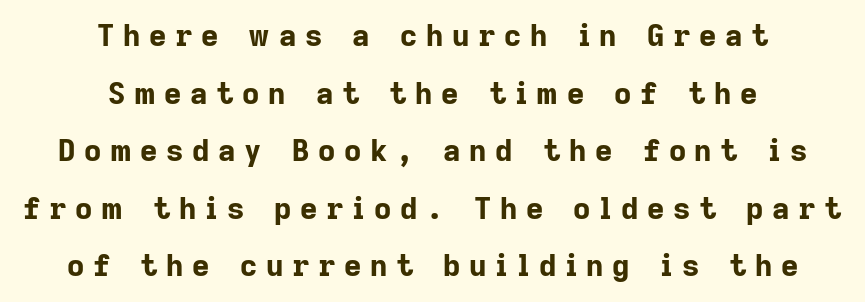
The image shows 30 px bold sans-serif type, upright; set centered, loose line spacing (1.92x), unusually wide letter spacing (+0.29 em), not underlined; low stroke contrast and a medium x-height.
